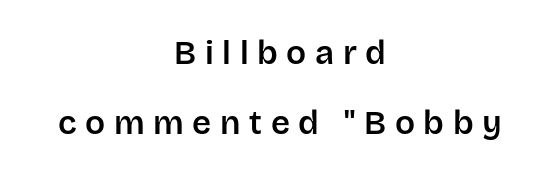
Q: Is the text italic (slanted)? A: No, it is upright.
Q: Is the typeface a serif or a sans-serif typeface? A: Sans-serif.
Q: Is the text underlined? A: No.
Q: How is the paragraph aligned? A: Centered.
Q: Is the spacing between letters normal or unusually wide? A: Unusually wide.
Q: Is the spacing between lines tight, normal or loose? A: Loose.
Q: Width (condensed, normal, or wide)? A: Normal.
Q: Stroke contrast? A: Low.
Q: x-height? A: Large.
Q: Monospaced? A: No.
